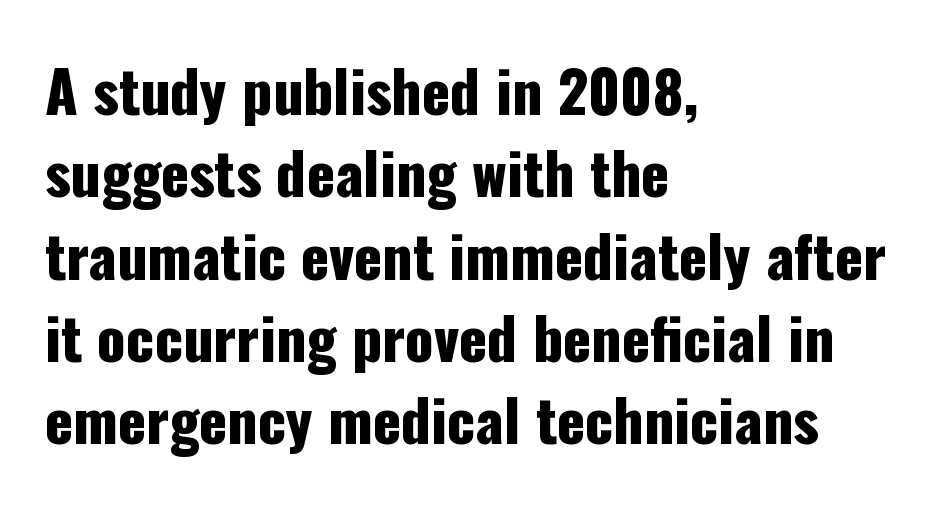
{"serif": "no", "italic": "no", "width": "condensed", "stroke_contrast": "low", "x_height": "medium", "monospaced": "no", "underline": "no", "align": "left", "line_spacing": "normal", "line_spacing_ratio": 1.42, "letter_spacing": "normal", "letter_spacing_em": 0.0, "glyph_px": 58}
